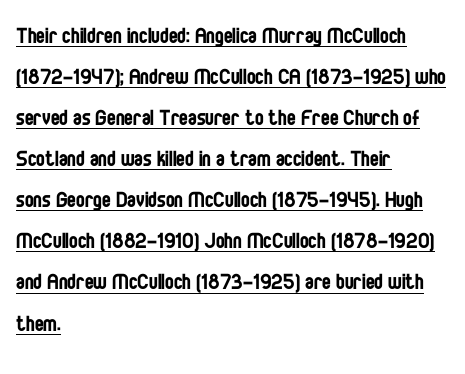
The lines sit at an ordinary, default distance from one another. In designer terms, the underline attribute is active on this setting. The type is set solid horizontally, with unmodified tracking. These lines were composed using upright roman letters. A classic flush-left, rag-right setting is used for this passage.
